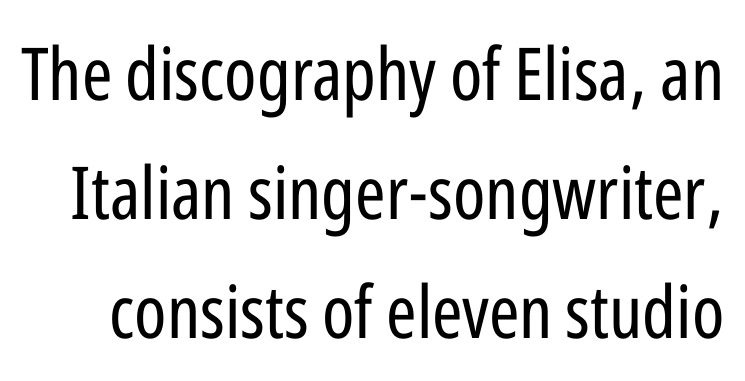
The image shows 73 px regular-weight, condensed sans-serif type, upright; set normal line spacing (1.63x), normal letter spacing, not underlined; low stroke contrast and a medium x-height.
